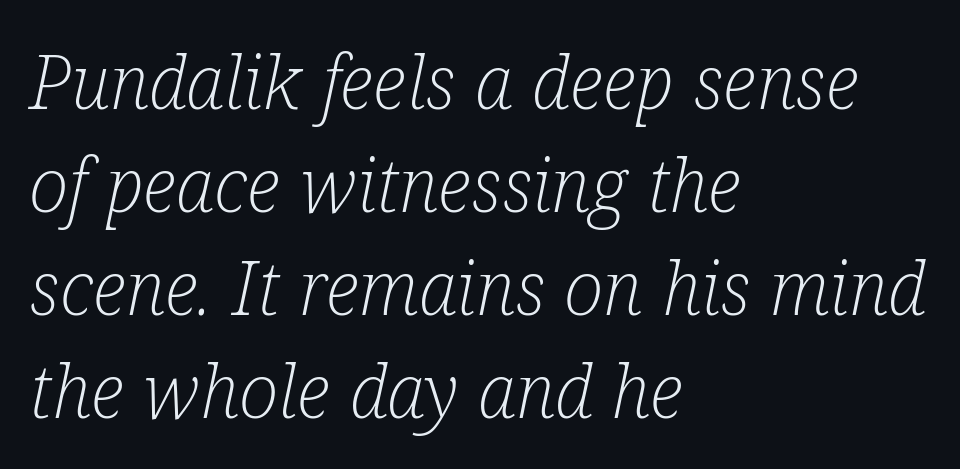
{"serif": "yes", "italic": "yes", "lean": "right", "slant_degrees": 12, "bold": "no", "weight": "light", "width": "condensed", "stroke_contrast": "low", "x_height": "medium", "monospaced": "no", "underline": "no", "align": "left", "line_spacing": "normal", "line_spacing_ratio": 1.39, "letter_spacing": "normal", "letter_spacing_em": 0.0, "glyph_px": 74}
